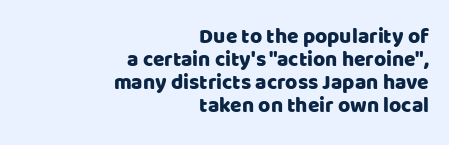
Q: Is the text italic (slanted)? A: No, it is upright.
Q: Is the text underlined? A: No.
Q: How is the paragraph aligned? A: Right-aligned.
Q: Is the spacing between letters normal or unusually wide? A: Normal.
Q: Is the spacing between lines tight, normal or loose? A: Tight.
